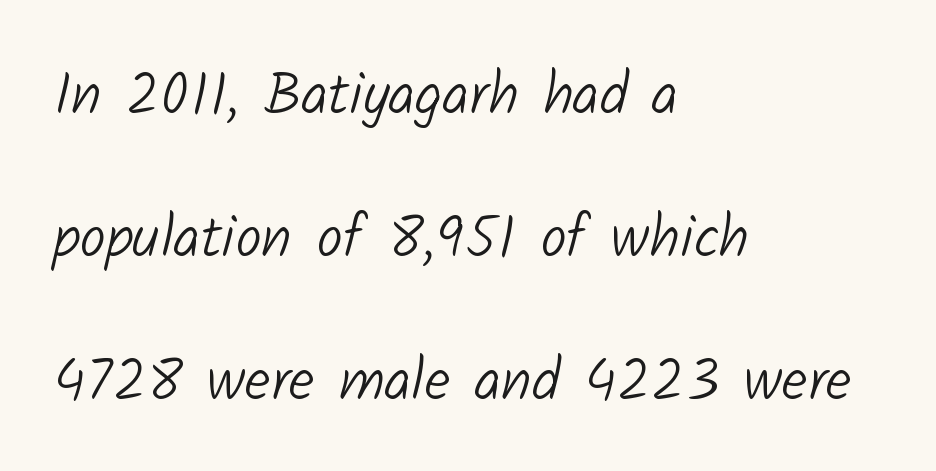
Q: Is the text bold? A: No.
Q: Is the typeface a serif or a sans-serif typeface? A: Sans-serif.
Q: Is the text underlined? A: No.
Q: How is the paragraph aligned? A: Left-aligned.
Q: Is the spacing between letters normal or unusually wide? A: Normal.
Q: Is the spacing between lines tight, normal or loose? A: Loose.
Q: Width (condensed, normal, or wide)? A: Normal.
Q: Stroke contrast? A: Low.
Q: x-height? A: Medium.
Q: Monospaced? A: No.
